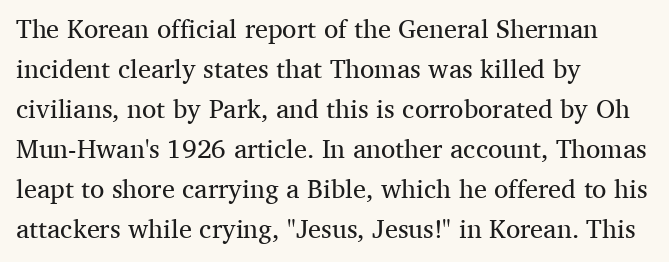
Descender tails drop into unmarked territory. Stroke mass is kept to a normal reading level or below. Default kerning and tracking; the words read as compact shapes. Teacher's note: observe the even left margin — that is flush-left alignment.
